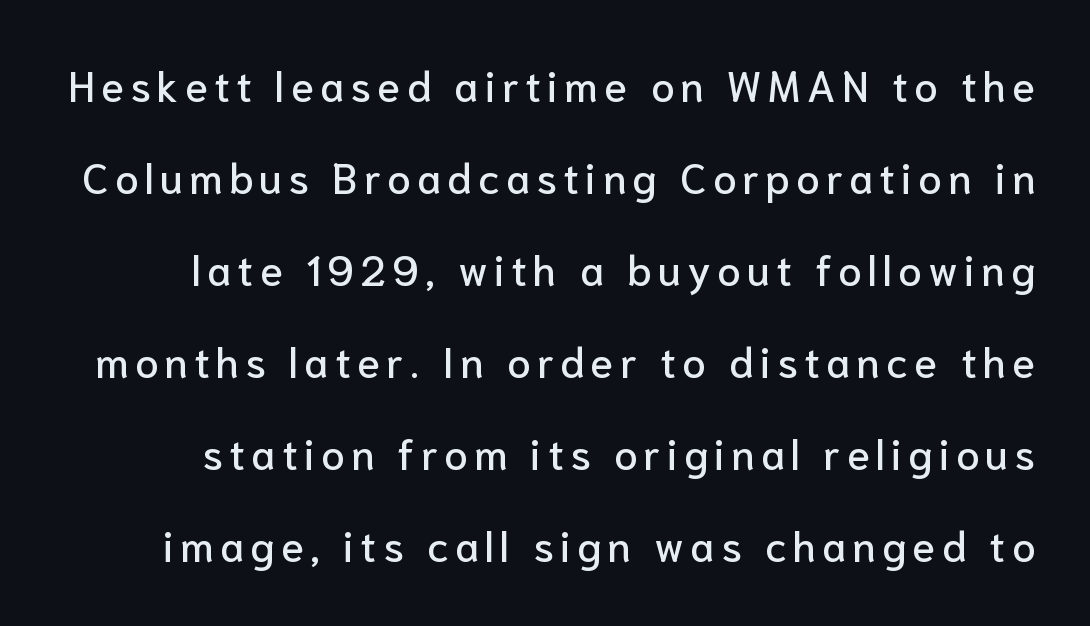
Q: Is the text italic (slanted)? A: No, it is upright.
Q: Is the typeface a serif or a sans-serif typeface? A: Sans-serif.
Q: Is the text underlined? A: No.
Q: Is the spacing between lines tight, normal or loose? A: Loose.
Q: Width (condensed, normal, or wide)? A: Normal.
Q: Stroke contrast? A: Low.
Q: x-height? A: Medium.
Q: Monospaced? A: No.
